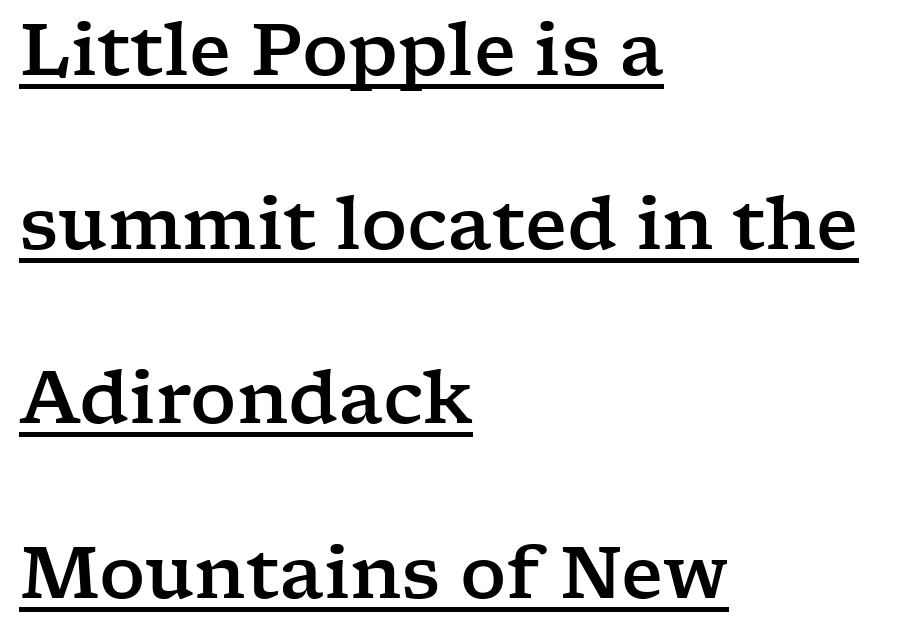
{"serif": "yes", "italic": "no", "width": "wide", "stroke_contrast": "low", "x_height": "medium", "monospaced": "no", "underline": "yes", "align": "left", "line_spacing": "loose", "line_spacing_ratio": 2.42, "letter_spacing": "normal", "letter_spacing_em": 0.0, "glyph_px": 72}
